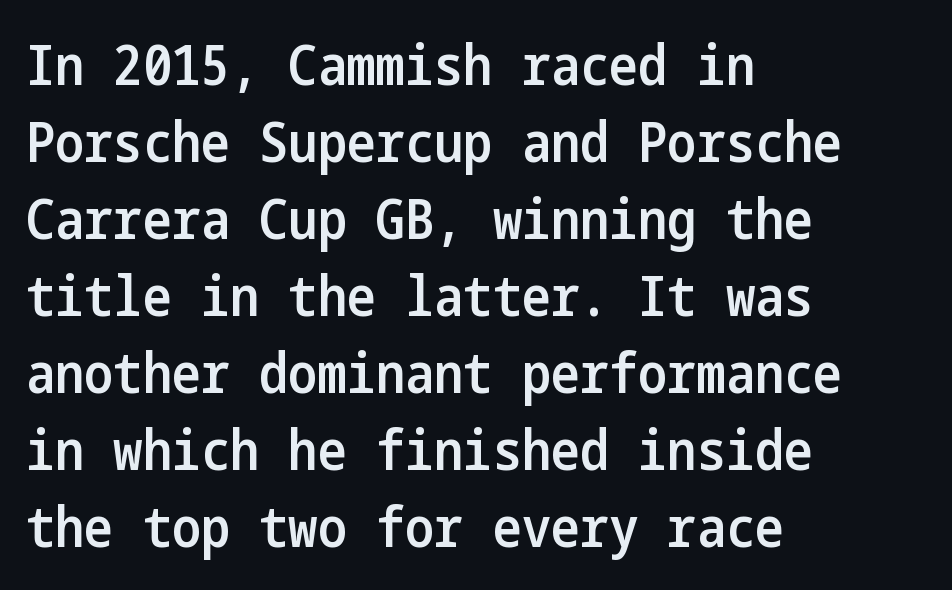
{"serif": "no", "italic": "no", "bold": "semi", "weight": "semibold", "width": "condensed", "stroke_contrast": "low", "x_height": "medium", "underline": "no", "align": "left", "line_spacing": "normal", "line_spacing_ratio": 1.4, "letter_spacing": "normal", "letter_spacing_em": 0.0, "glyph_px": 55}
